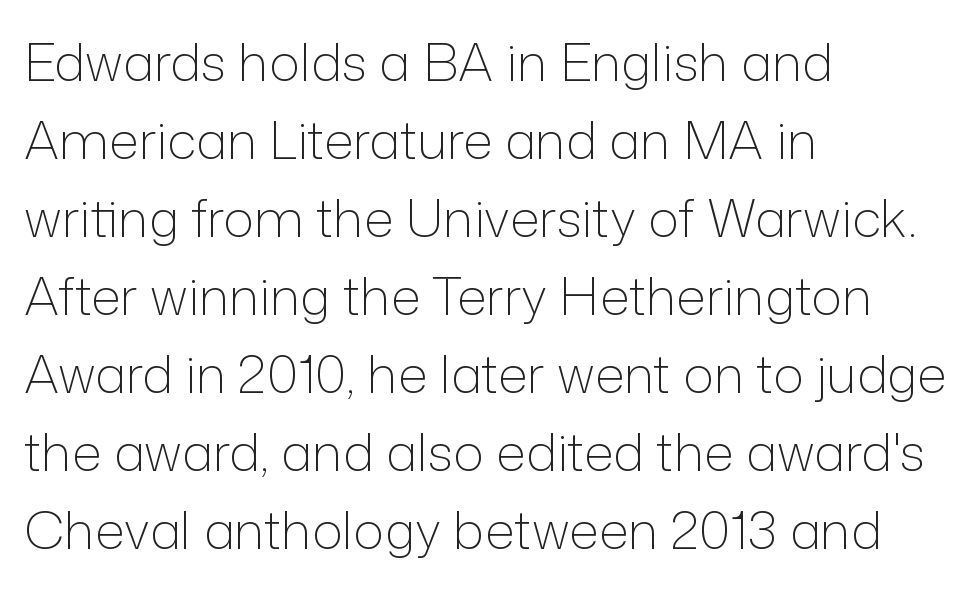
{"serif": "no", "italic": "no", "bold": "no", "weight": "light", "width": "normal", "stroke_contrast": "low", "x_height": "medium", "monospaced": "no", "underline": "no", "align": "left", "line_spacing": "normal", "line_spacing_ratio": 1.5, "letter_spacing": "normal", "letter_spacing_em": 0.0, "glyph_px": 52}
